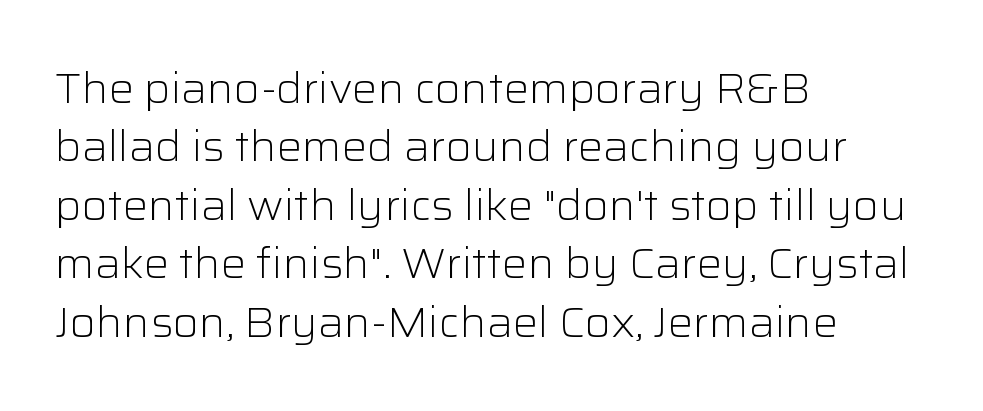
The image shows 42 px light sans-serif type, upright; set left-aligned, normal line spacing (1.39x), normal letter spacing, not underlined; low stroke contrast and a medium x-height.
